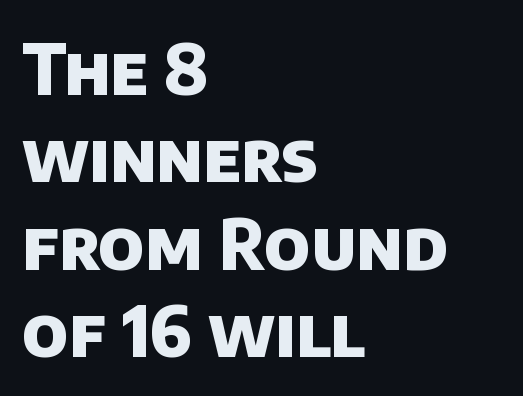
Q: Is the text bold? A: Yes.
Q: Is the typeface a serif or a sans-serif typeface? A: Sans-serif.
Q: Is the text underlined? A: No.
Q: How is the paragraph aligned? A: Left-aligned.
Q: Is the spacing between letters normal or unusually wide? A: Normal.
Q: Is the spacing between lines tight, normal or loose? A: Normal.
Q: Width (condensed, normal, or wide)? A: Normal.
Q: Stroke contrast? A: Low.
Q: x-height? A: Large.
Q: Monospaced? A: No.
